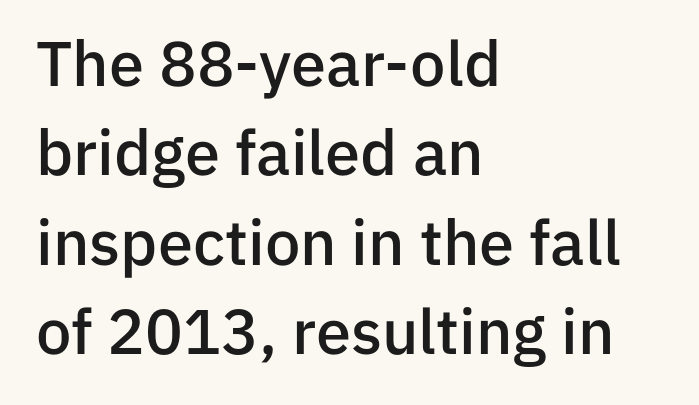
The image shows 63 px semibold sans-serif type, upright; set left-aligned, normal line spacing (1.42x), normal letter spacing, not underlined; low stroke contrast and a medium x-height.
